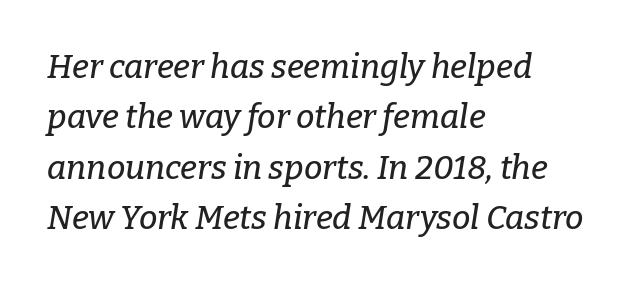
The image shows 33 px serif type, italic (leaning right); set left-aligned, normal line spacing (1.53x), normal letter spacing, not underlined; low stroke contrast and a medium x-height.
